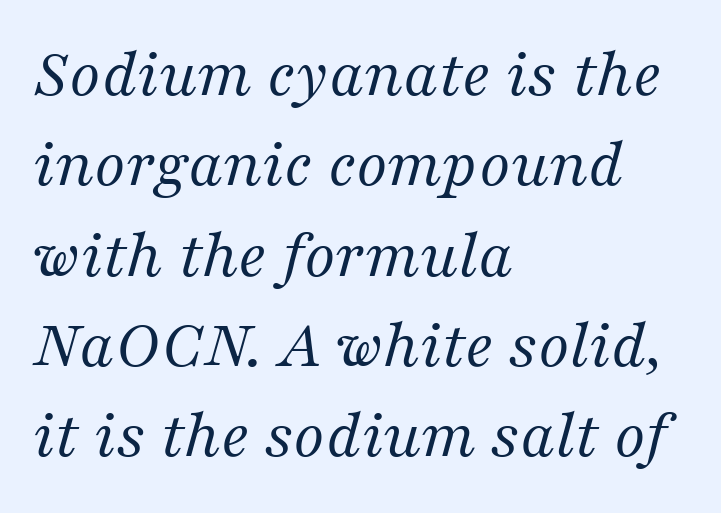
{"serif": "yes", "italic": "yes", "lean": "right", "slant_degrees": 16, "bold": "no", "weight": "regular", "width": "normal", "stroke_contrast": "medium", "x_height": "medium", "monospaced": "no", "underline": "no", "align": "left", "line_spacing": "normal", "line_spacing_ratio": 1.29, "letter_spacing": "normal", "letter_spacing_em": 0.0, "glyph_px": 70}
